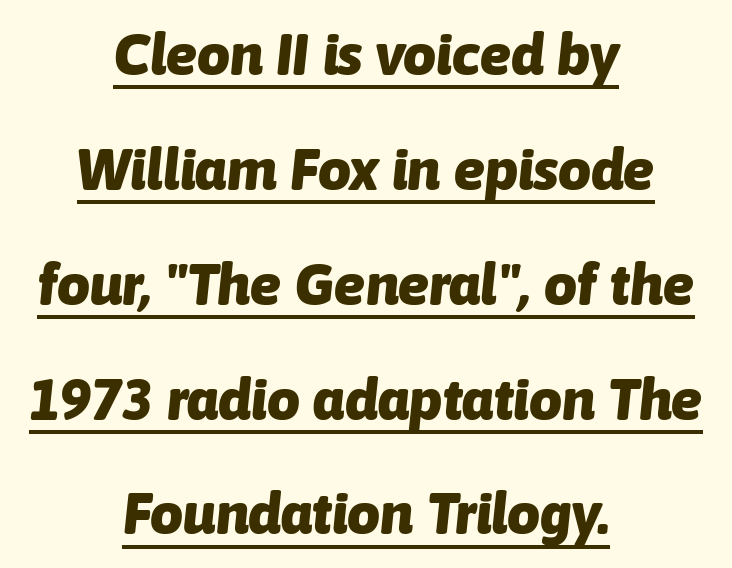
The tracking reads as untouched default to a designer's eye. The typography opts for an oblique posture over an upright one. Proportional: the letters do not fall into vertical columns. Every row of glyphs is offset so its center matches the block's center. What decoration does the sample have? An underline. As a designer I'd log this as weight 700, bold.
